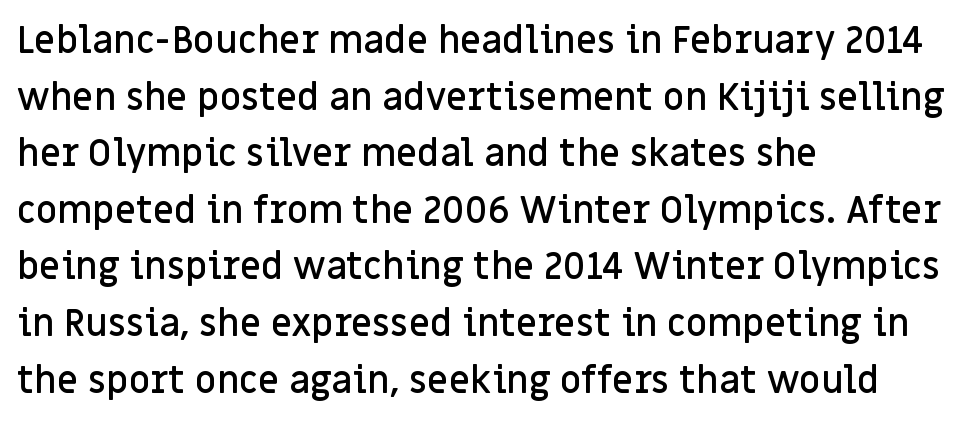
Standard letterfit; no display-style spreading of the glyphs. The foot of each line stays bare and open. The passage shown is semibold, sitting just below true bold. This sample has the flowing, uneven cadence of proportional lettering. I'd call this a sans setting — the letters go barefoot.
